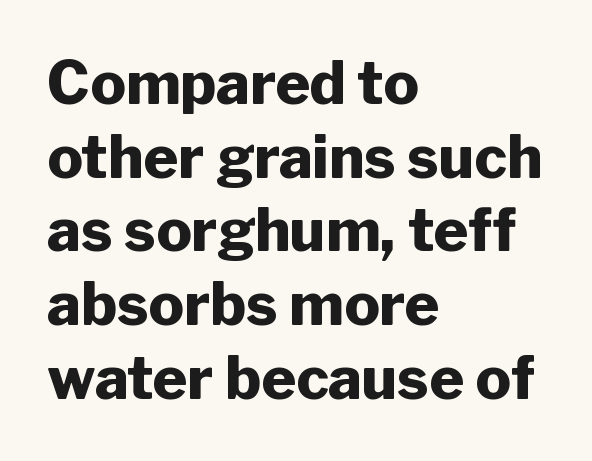
{"serif": "no", "italic": "no", "bold": "yes", "weight": "heavy", "width": "normal", "stroke_contrast": "low", "x_height": "medium", "monospaced": "no", "underline": "no", "align": "left", "line_spacing": "normal", "line_spacing_ratio": 1.25, "letter_spacing": "normal", "letter_spacing_em": 0.0, "glyph_px": 59}
